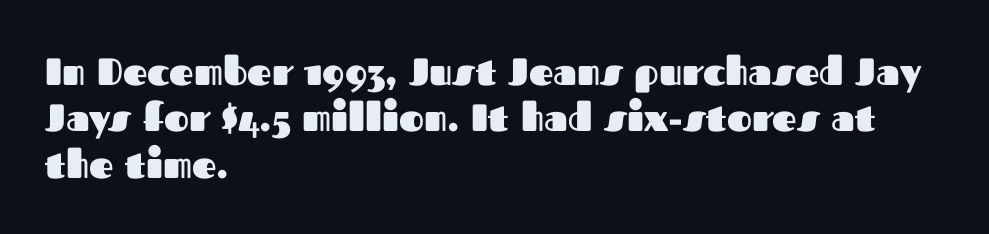
The image shows 38 px heavy sans-serif type, upright; set left-aligned, line spacing 1.22x, normal letter spacing, not underlined; medium stroke contrast and a medium x-height.
